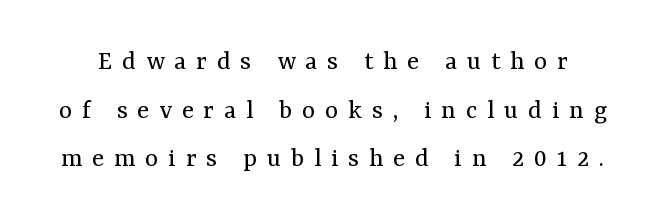
Q: Is the text bold? A: No.
Q: Is the text italic (slanted)? A: No, it is upright.
Q: Is the typeface a serif or a sans-serif typeface? A: Serif.
Q: Is the text underlined? A: No.
Q: Is the spacing between letters normal or unusually wide? A: Unusually wide.
Q: Width (condensed, normal, or wide)? A: Normal.
Q: Stroke contrast? A: Medium.
Q: x-height? A: Medium.
Q: Monospaced? A: No.
